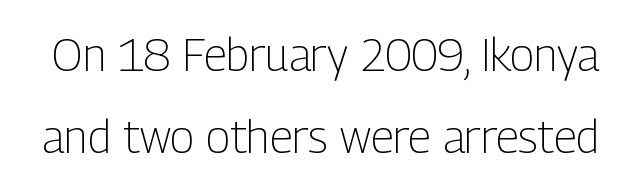
{"serif": "no", "italic": "no", "bold": "no", "weight": "light", "width": "condensed", "stroke_contrast": "low", "x_height": "medium", "monospaced": "no", "underline": "no", "line_spacing_ratio": 1.82, "letter_spacing": "normal", "letter_spacing_em": 0.0, "glyph_px": 45}
